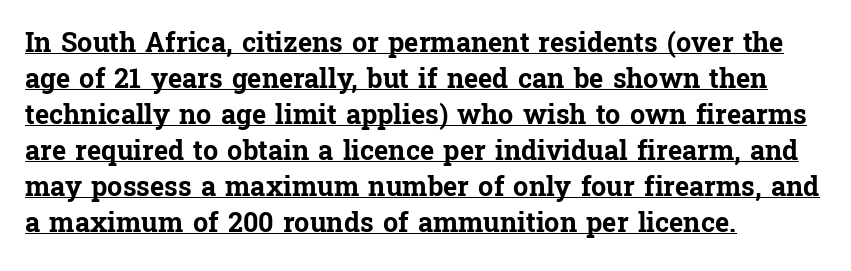
The image shows 27 px bold type, upright; set left-aligned, normal line spacing (1.33x), normal letter spacing, underlined.
